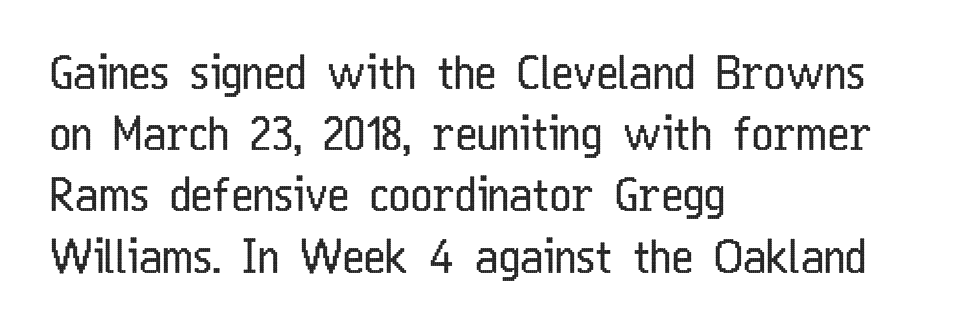
{"serif": "no", "italic": "no", "bold": "no", "weight": "regular", "width": "condensed", "stroke_contrast": "low", "x_height": "medium", "monospaced": "no", "underline": "no", "align": "left", "line_spacing": "normal", "line_spacing_ratio": 1.33, "letter_spacing": "normal", "letter_spacing_em": 0.0, "glyph_px": 46}
